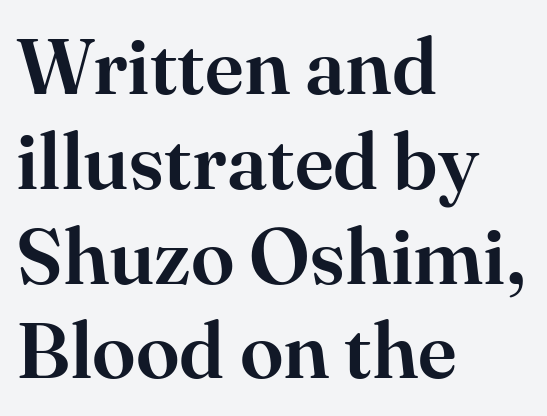
{"serif": "yes", "italic": "no", "width": "normal", "stroke_contrast": "high", "x_height": "small", "monospaced": "no", "underline": "no", "align": "left", "line_spacing_ratio": 1.2, "letter_spacing": "normal", "letter_spacing_em": 0.0, "glyph_px": 79}
